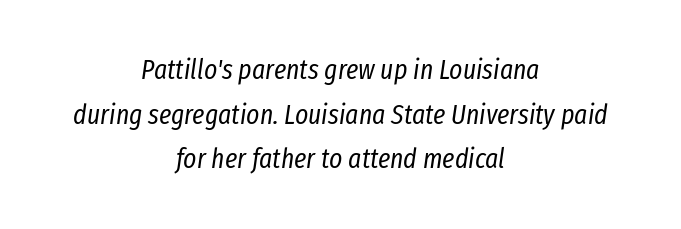
Is the stroke heavy? The answer is a plain regular-or-lighter. The passage shown leans; its letterforms are oblique. Standard letterfit; no display-style spreading of the glyphs. The rag falls on both sides of this text block equally. A bare baseline throughout the passage.
